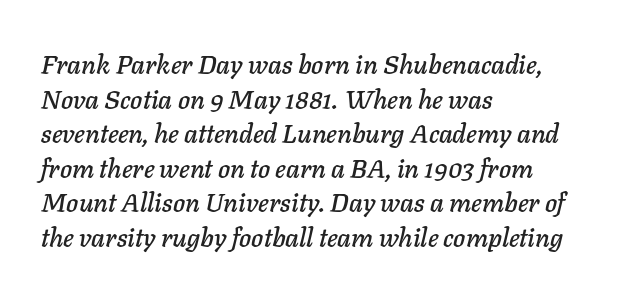
The image shows 26 px text type, italic (leaning right); set left-aligned, normal line spacing (1.33x), normal letter spacing, not underlined.
